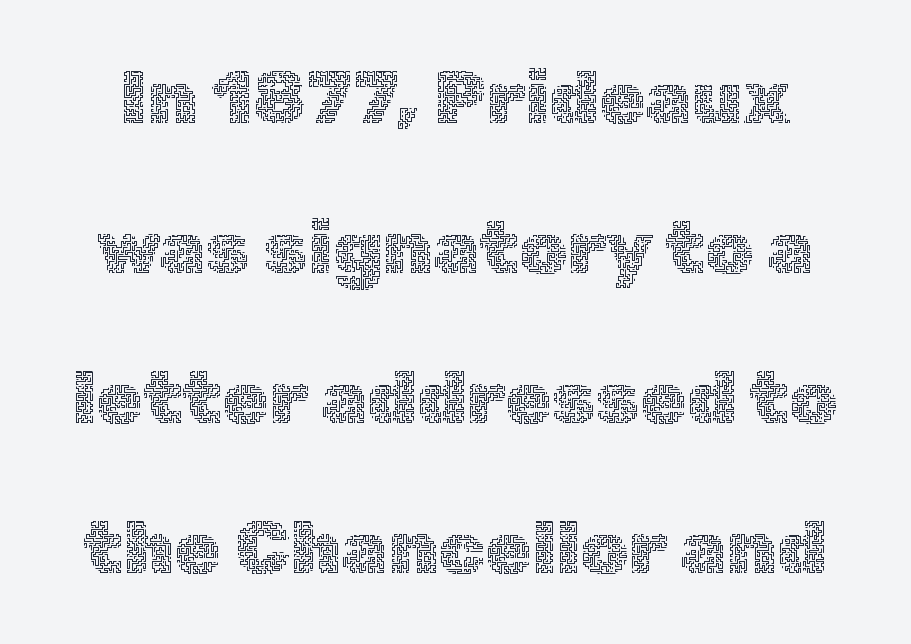
The space beneath each line is pristine and unruled. Nothing heavy about these letters — not bold at all. This rendering leaves character spacing at its baseline value. Every stem runs plumb, perpendicular to the baseline. You could fit nearly another row in the gap between these rows.
